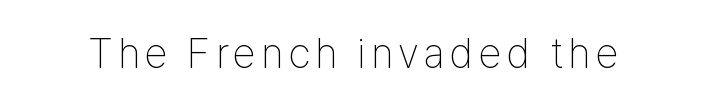
{"serif": "no", "italic": "no", "bold": "no", "weight": "thin", "width": "condensed", "stroke_contrast": "low", "x_height": "medium", "monospaced": "no", "underline": "no", "glyph_px": 42}
